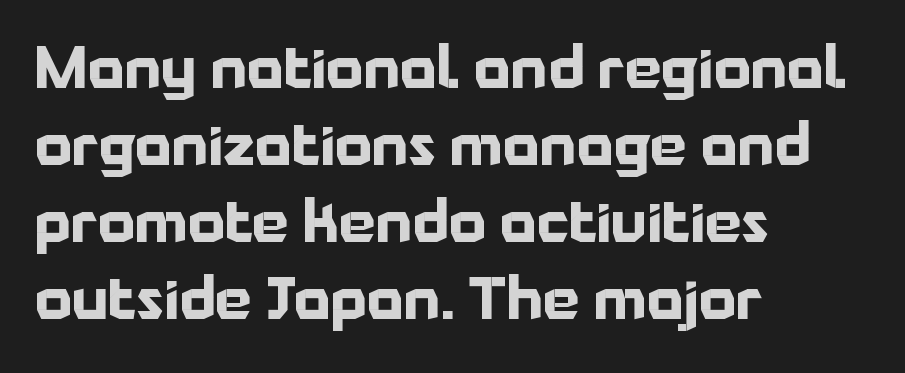
The image shows 58 px bold sans-serif type, upright; set left-aligned, normal line spacing (1.33x), normal letter spacing, not underlined; low stroke contrast and a medium x-height.
